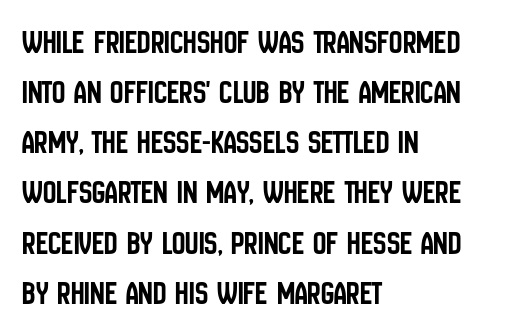
Q: Is the text italic (slanted)? A: No, it is upright.
Q: Is the typeface a serif or a sans-serif typeface? A: Sans-serif.
Q: Is the text underlined? A: No.
Q: How is the paragraph aligned? A: Left-aligned.
Q: Is the spacing between letters normal or unusually wide? A: Normal.
Q: Is the spacing between lines tight, normal or loose? A: Normal.
Q: Width (condensed, normal, or wide)? A: Condensed.
Q: Stroke contrast? A: Low.
Q: x-height? A: Large.
Q: Monospaced? A: No.
